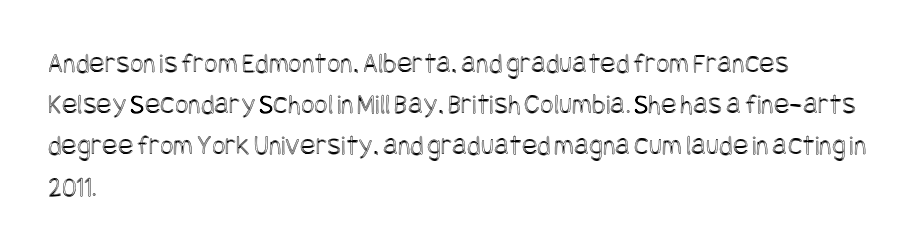
{"italic": "no", "width": "condensed", "x_height": "large", "underline": "no", "align": "left", "line_spacing": "normal", "line_spacing_ratio": 1.42, "letter_spacing": "normal", "letter_spacing_em": 0.0, "glyph_px": 29}
